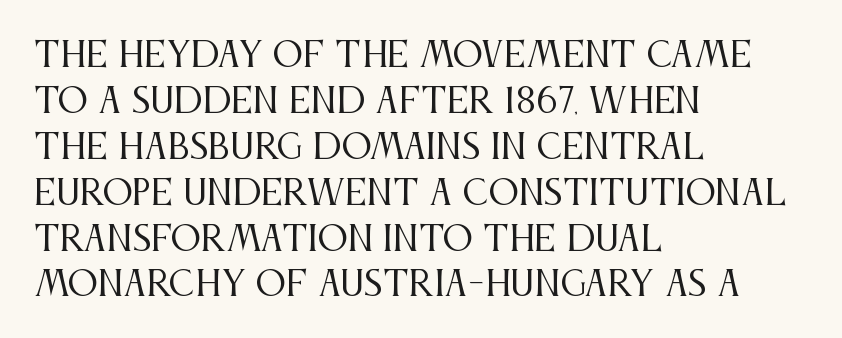
{"serif": "yes", "italic": "no", "bold": "no", "weight": "regular", "width": "condensed", "stroke_contrast": "medium", "x_height": "large", "monospaced": "no", "underline": "no", "align": "left", "line_spacing": "normal", "line_spacing_ratio": 1.35, "letter_spacing": "normal", "letter_spacing_em": 0.0, "glyph_px": 34}
